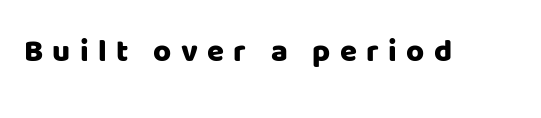
The image shows 31 px sans-serif type, upright; set unusually wide letter spacing (+0.3 em), not underlined; low stroke contrast and a large x-height.
